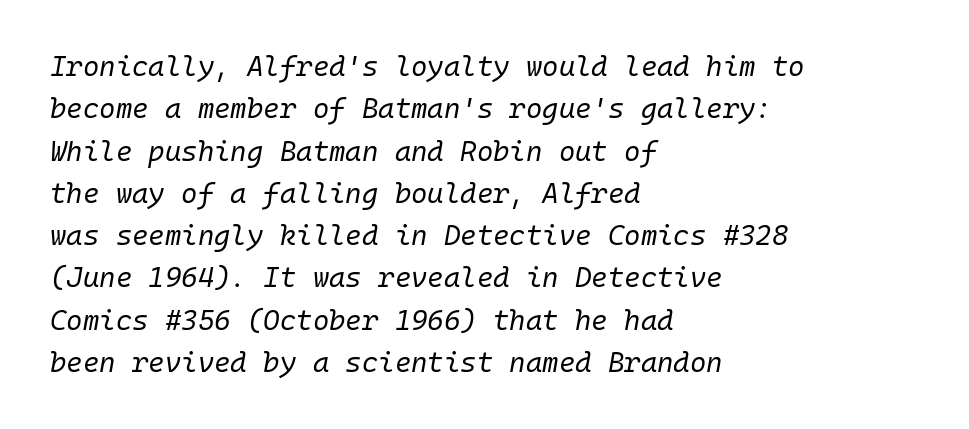
Leading matches the norm, producing a regular column. Descenders hang freely into open space. The rendering keeps characters at their native spacing. The passage shown is typed in a monospace face where columns stay perfectly aligned.
